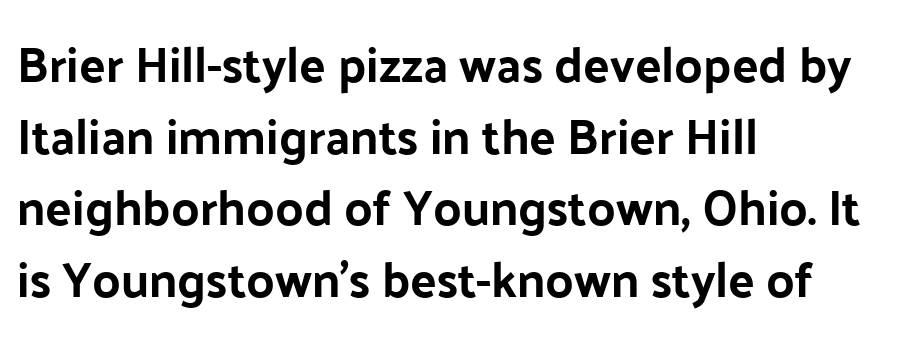
Q: Is the text bold? A: Yes.
Q: Is the text italic (slanted)? A: No, it is upright.
Q: Is the typeface a serif or a sans-serif typeface? A: Sans-serif.
Q: Is the text underlined? A: No.
Q: How is the paragraph aligned? A: Left-aligned.
Q: Is the spacing between letters normal or unusually wide? A: Normal.
Q: Is the spacing between lines tight, normal or loose? A: Normal.
Q: Width (condensed, normal, or wide)? A: Normal.
Q: Stroke contrast? A: Low.
Q: x-height? A: Medium.
Q: Monospaced? A: No.
